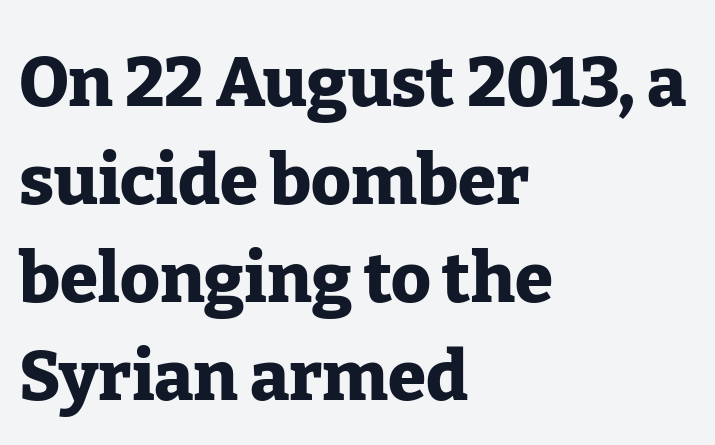
{"serif": "yes", "italic": "no", "bold": "yes", "weight": "heavy", "width": "normal", "stroke_contrast": "low", "x_height": "medium", "monospaced": "no", "underline": "no", "align": "left", "line_spacing": "normal", "line_spacing_ratio": 1.42, "letter_spacing": "normal", "letter_spacing_em": 0.0, "glyph_px": 69}
